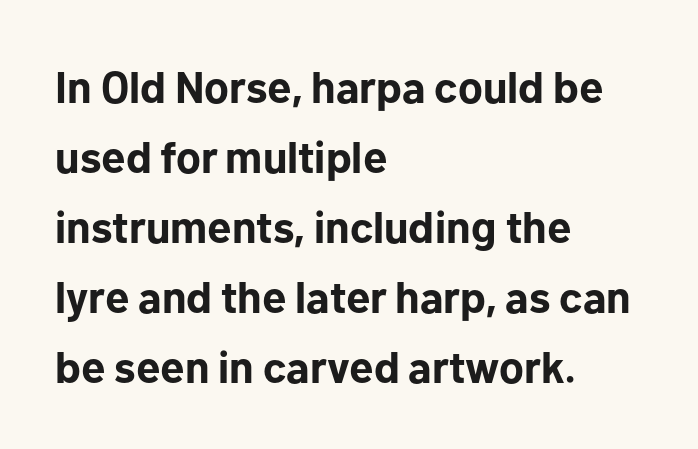
The image shows 44 px bold sans-serif type, upright; set left-aligned, normal line spacing (1.59x), normal letter spacing, not underlined; low stroke contrast and a medium x-height.
